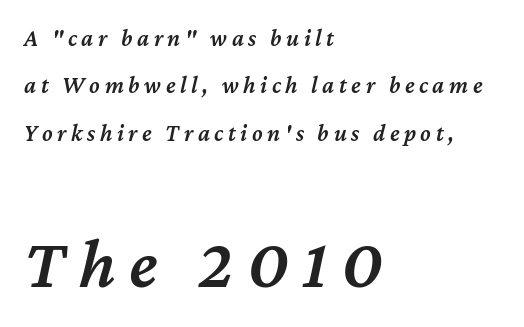
The compositor pushed each line to the left boundary. Check under the words: just untouched page. There's an unmistakable incline to the writing here. Do the characters align in a grid? No, the font is proportional. This sample trades compactness for vertical openness between lines.
